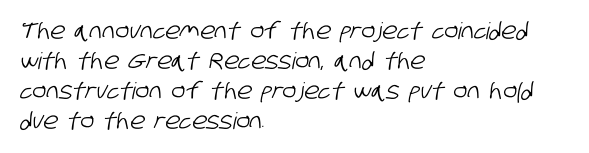
Q: Is the text underlined? A: No.
Q: How is the paragraph aligned? A: Left-aligned.
Q: Is the spacing between letters normal or unusually wide? A: Normal.
Q: Is the spacing between lines tight, normal or loose? A: Normal.
